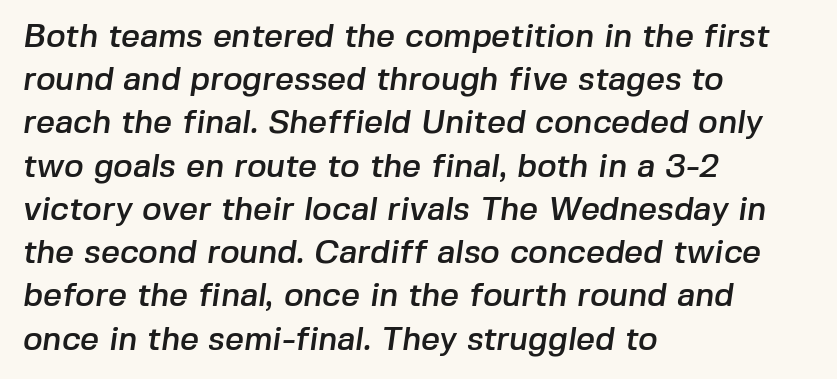
Q: Is the typeface a serif or a sans-serif typeface? A: Sans-serif.
Q: Is the text underlined? A: No.
Q: How is the paragraph aligned? A: Left-aligned.
Q: Is the spacing between letters normal or unusually wide? A: Normal.
Q: Is the spacing between lines tight, normal or loose? A: Normal.
Q: Width (condensed, normal, or wide)? A: Normal.
Q: Stroke contrast? A: Low.
Q: x-height? A: Medium.
Q: Monospaced? A: No.
